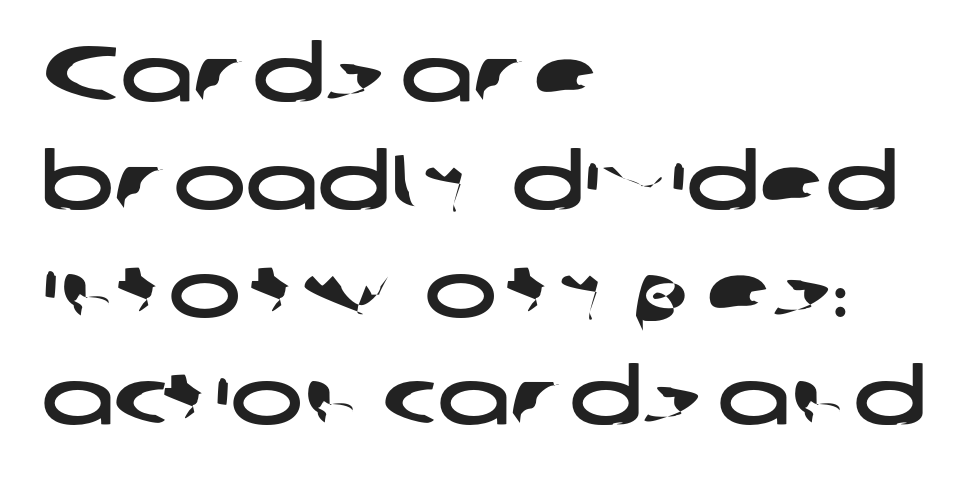
The specimen omits any rule beneath the text block's lines. The designer left line spacing at the default. The line texture is even and compact thanks to regular tracking. Is this a fixed-width face? No — the glyphs have proportional, varying widths. Short and long lines alike share a common starting point at left.
